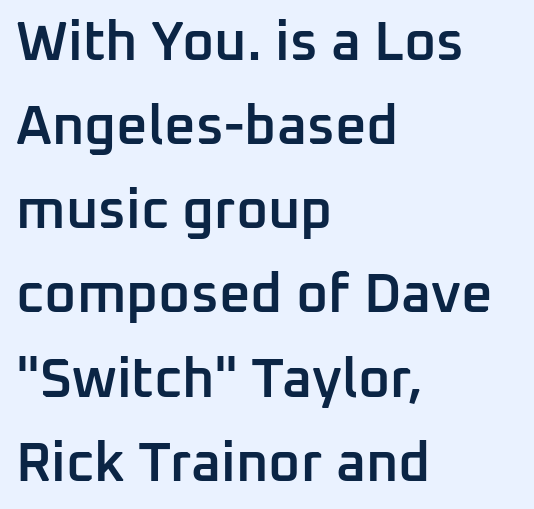
{"serif": "no", "italic": "no", "bold": "semi", "weight": "semibold", "width": "normal", "stroke_contrast": "low", "x_height": "medium", "monospaced": "no", "underline": "no", "align": "left", "line_spacing": "normal", "line_spacing_ratio": 1.53, "letter_spacing": "normal", "letter_spacing_em": 0.0, "glyph_px": 55}
